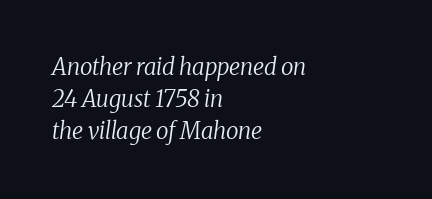
Weight: regular or lighter. Beneath every word, the page is bare. How are the letters spaced? Ordinarily, with no added tracking. Short and long lines alike share a common starting point at left.
